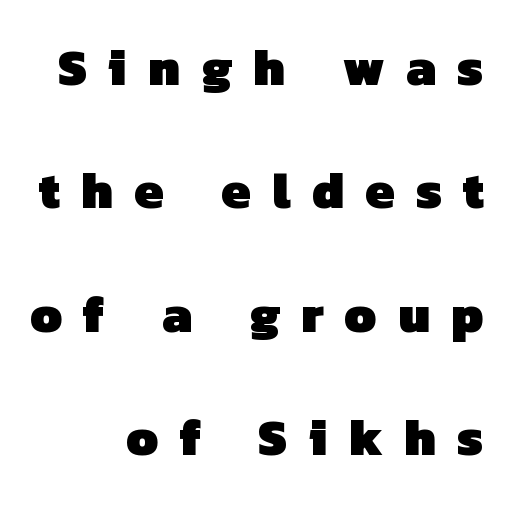
Q: Is the text bold? A: Yes.
Q: Is the typeface a serif or a sans-serif typeface? A: Sans-serif.
Q: Is the text underlined? A: No.
Q: How is the paragraph aligned? A: Right-aligned.
Q: Is the spacing between letters normal or unusually wide? A: Unusually wide.
Q: Is the spacing between lines tight, normal or loose? A: Loose.
Q: Width (condensed, normal, or wide)? A: Normal.
Q: Stroke contrast? A: Low.
Q: x-height? A: Medium.
Q: Monospaced? A: No.
